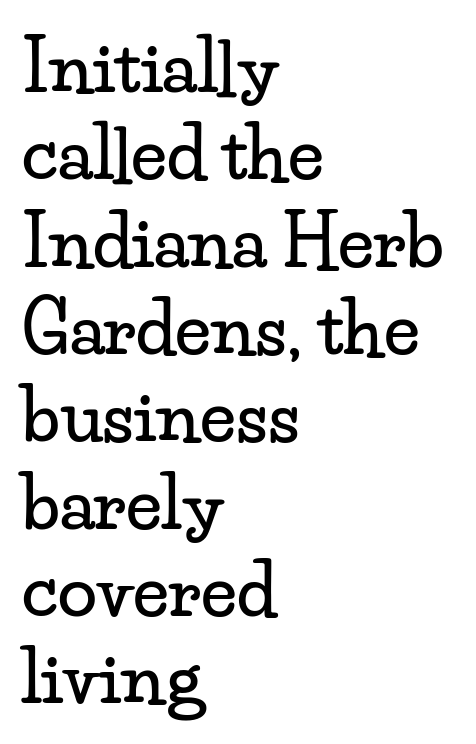
Q: Is the text italic (slanted)? A: No, it is upright.
Q: Is the typeface a serif or a sans-serif typeface? A: Serif.
Q: Is the text underlined? A: No.
Q: How is the paragraph aligned? A: Left-aligned.
Q: Is the spacing between letters normal or unusually wide? A: Normal.
Q: Width (condensed, normal, or wide)? A: Wide.
Q: Stroke contrast? A: Low.
Q: x-height? A: Small.
Q: Monospaced? A: No.
